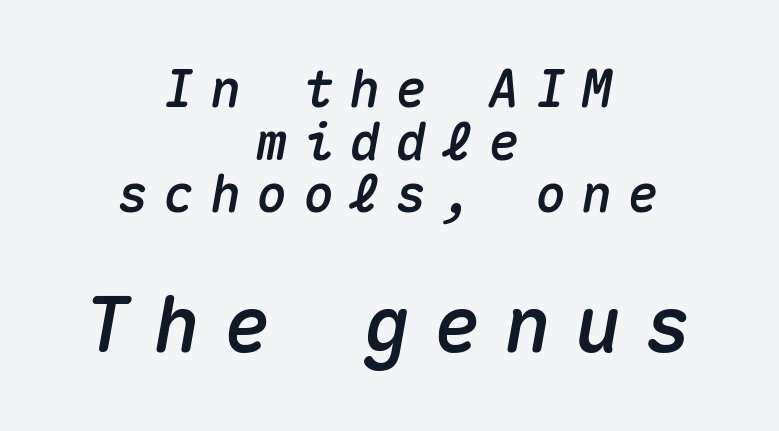
Q: Is the text italic (slanted)? A: Yes, it leans right by about 10 degrees.
Q: Is the text underlined? A: No.
Q: How is the paragraph aligned? A: Centered.
Q: Is the spacing between letters normal or unusually wide? A: Unusually wide.
Q: Is the spacing between lines tight, normal or loose? A: Tight.
Q: Which block of text is set in a larger size, the first (top) or the second (bottom)? A: The second (bottom) one.
Q: Width (condensed, normal, or wide)? A: Normal.
Q: Stroke contrast? A: Medium.
Q: x-height? A: Medium.
Q: Monospaced? A: Yes.
